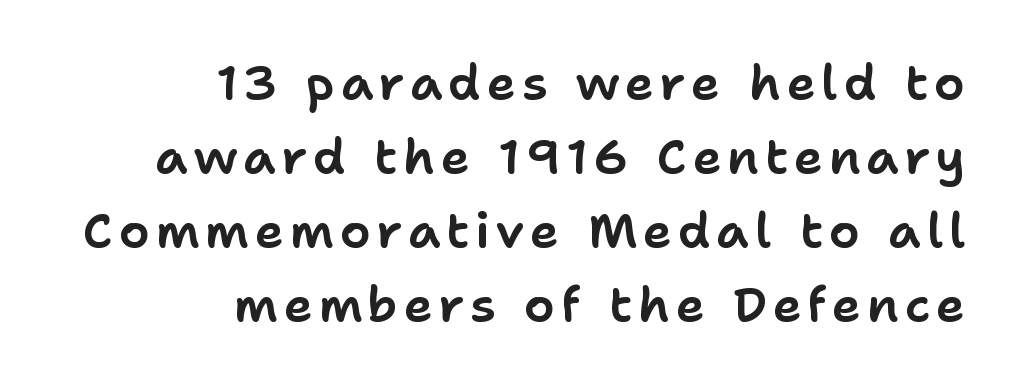
The image shows 49 px sans-serif type, upright; set right-aligned, normal line spacing (1.51x), not underlined; low stroke contrast and a medium x-height.
